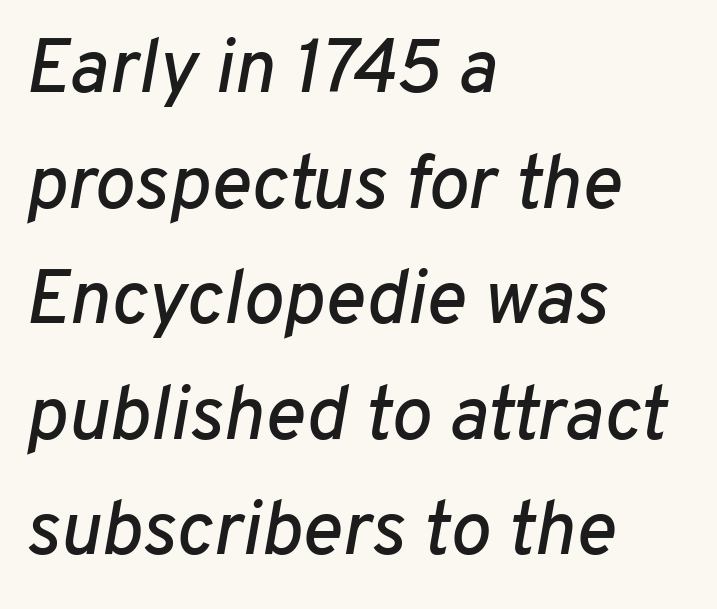
{"italic": "yes", "lean": "right", "slant_degrees": 10, "width": "normal", "stroke_contrast": "low", "x_height": "medium", "monospaced": "no", "underline": "no", "align": "left", "line_spacing": "normal", "line_spacing_ratio": 1.52, "letter_spacing": "normal", "letter_spacing_em": 0.0, "glyph_px": 76}
